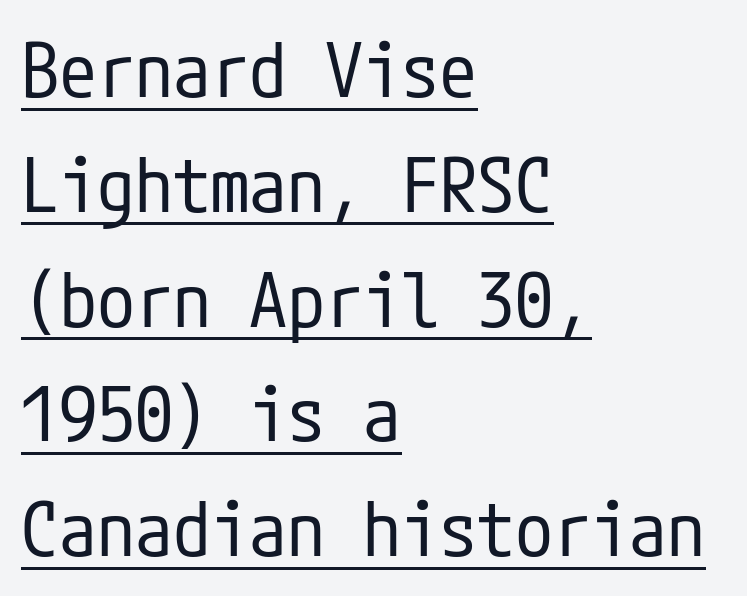
{"serif": "no", "italic": "no", "bold": "no", "weight": "regular", "width": "condensed", "stroke_contrast": "low", "x_height": "medium", "underline": "yes", "align": "left", "line_spacing": "normal", "line_spacing_ratio": 1.51, "letter_spacing": "normal", "letter_spacing_em": 0.0, "glyph_px": 76}
